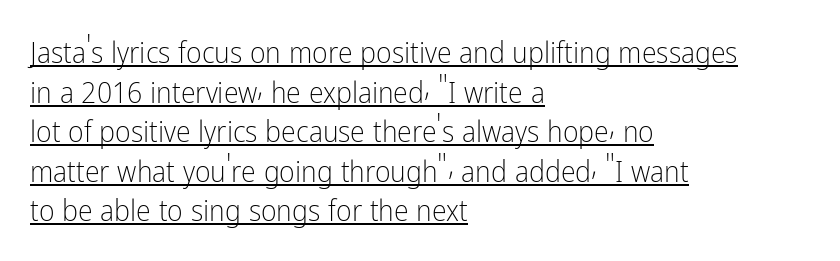
Q: Is the text bold? A: No.
Q: Is the text italic (slanted)? A: No, it is upright.
Q: Is the typeface a serif or a sans-serif typeface? A: Sans-serif.
Q: Is the text underlined? A: Yes.
Q: How is the paragraph aligned? A: Left-aligned.
Q: Is the spacing between letters normal or unusually wide? A: Normal.
Q: Is the spacing between lines tight, normal or loose? A: Normal.
Q: Width (condensed, normal, or wide)? A: Condensed.
Q: Stroke contrast? A: Low.
Q: x-height? A: Medium.
Q: Monospaced? A: No.
